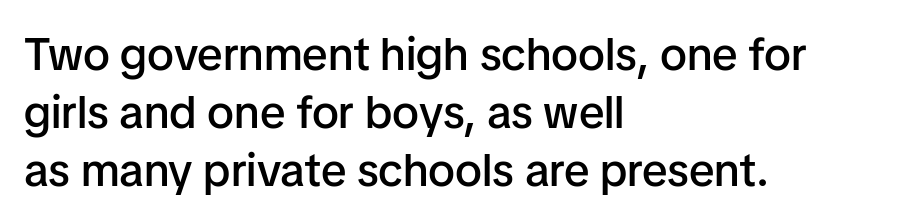
{"serif": "no", "italic": "no", "bold": "semi", "weight": "semibold", "width": "normal", "stroke_contrast": "low", "x_height": "medium", "monospaced": "no", "underline": "no", "align": "left", "line_spacing": "normal", "line_spacing_ratio": 1.26, "letter_spacing": "normal", "letter_spacing_em": 0.0, "glyph_px": 46}
